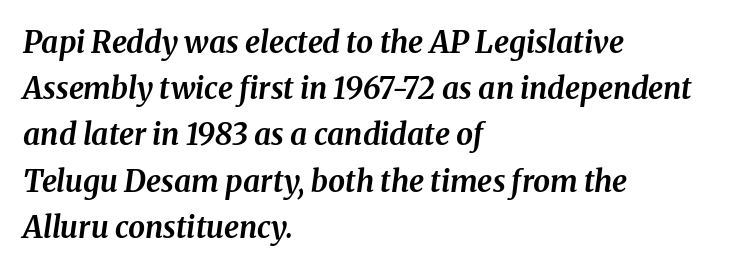
Q: Is the text bold? A: Yes.
Q: Is the text italic (slanted)? A: Yes, it leans right by about 8 degrees.
Q: Is the text underlined? A: No.
Q: How is the paragraph aligned? A: Left-aligned.
Q: Is the spacing between letters normal or unusually wide? A: Normal.
Q: Is the spacing between lines tight, normal or loose? A: Normal.
Q: Width (condensed, normal, or wide)? A: Normal.
Q: Stroke contrast? A: Medium.
Q: x-height? A: Medium.
Q: Monospaced? A: No.
